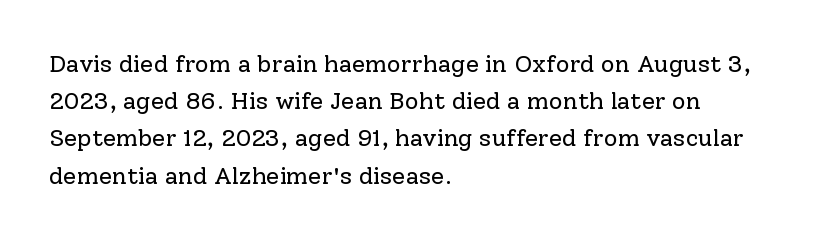
Ordinary non-slanted type is in use. This sample uses plain, unmodified letter spacing. Has an underline been added? It has not. The designer left line spacing at the default. The cut favours lightness, reaching ordinary text weight at its darkest. Layout note: lines flush left.
